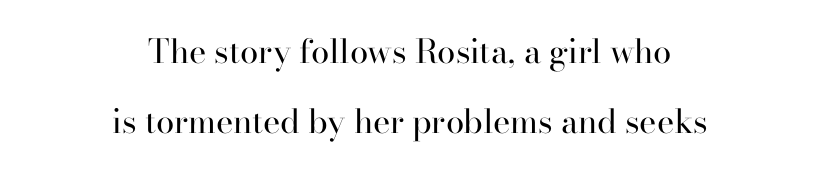
The image shows 33 px regular-weight serif type, upright; set centered, loose line spacing (2.13x), normal letter spacing, not underlined; high stroke contrast and a small x-height.
